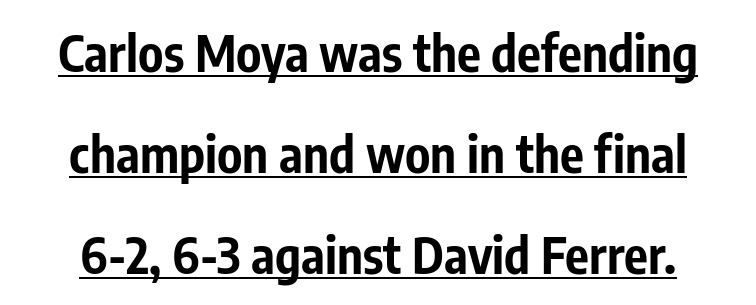
The rendering uses a bold face; every stroke is thick and dark. A typesetter would label this face a sans. This block would shrink considerably if given ordinary leading; it's expanded now. The letters advance in unequal steps, a hallmark of proportional type.
